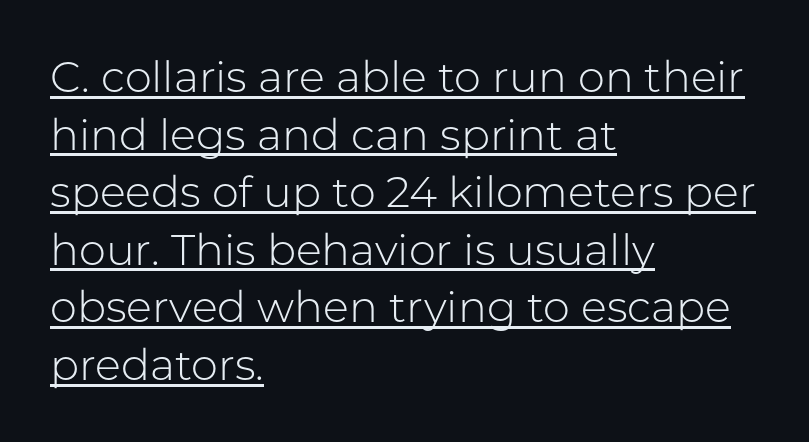
Q: Is the text bold? A: No.
Q: Is the text italic (slanted)? A: No, it is upright.
Q: Is the typeface a serif or a sans-serif typeface? A: Sans-serif.
Q: Is the text underlined? A: Yes.
Q: How is the paragraph aligned? A: Left-aligned.
Q: Is the spacing between letters normal or unusually wide? A: Normal.
Q: Is the spacing between lines tight, normal or loose? A: Normal.
Q: Width (condensed, normal, or wide)? A: Normal.
Q: Stroke contrast? A: Low.
Q: x-height? A: Medium.
Q: Monospaced? A: No.
